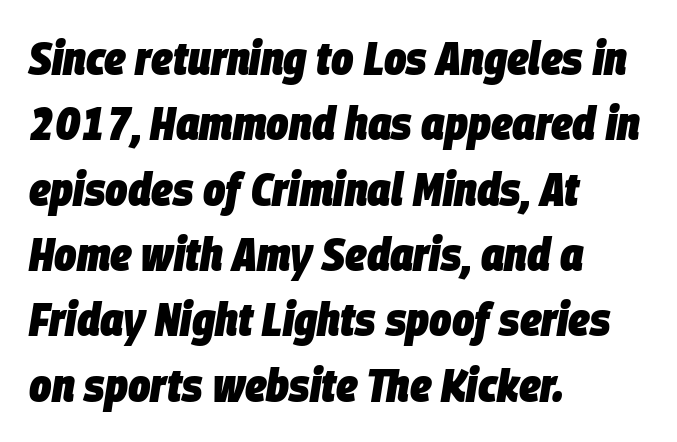
Tracking here is standard; glyphs follow each other at the usual distance. Normally led — the rows are evenly, conventionally spaced. A typesetter would mark this as italic. The glyphs have the mass of a bold cut. Type without underlining. Teacher's note: observe the even left margin — that is flush-left alignment.
